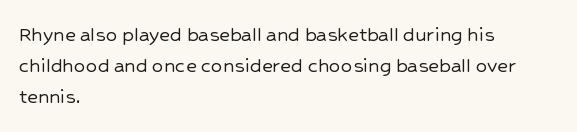
Q: Is the text italic (slanted)? A: No, it is upright.
Q: Is the text underlined? A: No.
Q: How is the paragraph aligned? A: Left-aligned.
Q: Is the spacing between letters normal or unusually wide? A: Normal.
Q: Is the spacing between lines tight, normal or loose? A: Normal.
